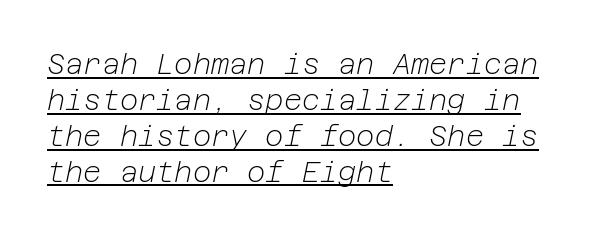
The image shows 28 px light type, italic (leaning right); set left-aligned, normal line spacing (1.28x), normal letter spacing, underlined; low stroke contrast and a medium x-height.
